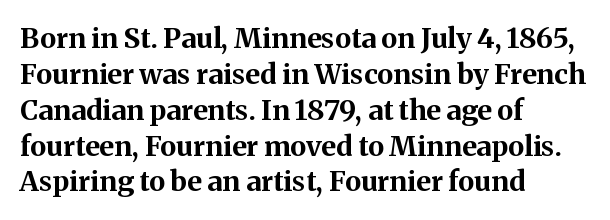
The image shows 28 px bold serif type, upright; set left-aligned, normal line spacing (1.28x), normal letter spacing, not underlined; medium stroke contrast and a medium x-height.
